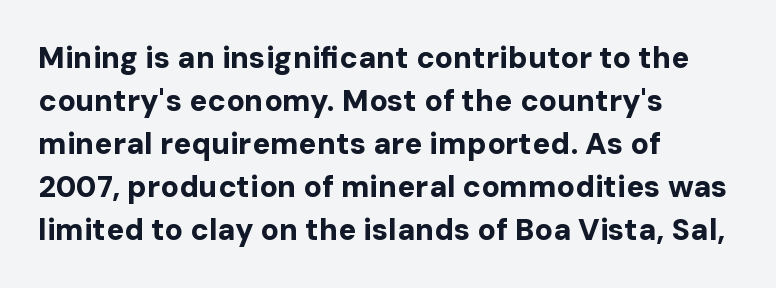
The image shows 30 px bold sans-serif type, upright; set left-aligned, normal line spacing (1.43x), normal letter spacing, not underlined; low stroke contrast and a medium x-height.
